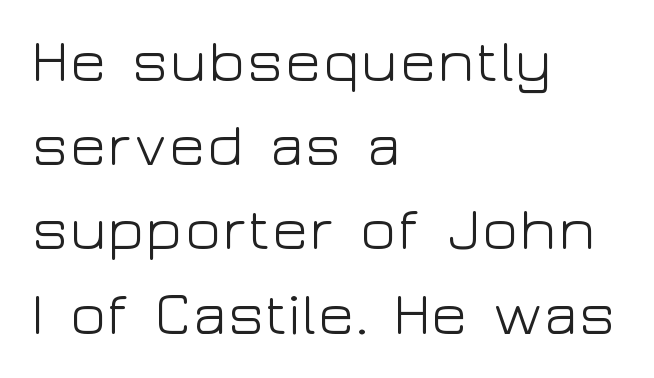
{"serif": "no", "italic": "no", "bold": "no", "weight": "light", "width": "wide", "stroke_contrast": "low", "x_height": "medium", "monospaced": "no", "underline": "no", "align": "left", "line_spacing": "normal", "line_spacing_ratio": 1.38, "letter_spacing": "normal", "letter_spacing_em": 0.0, "glyph_px": 61}
